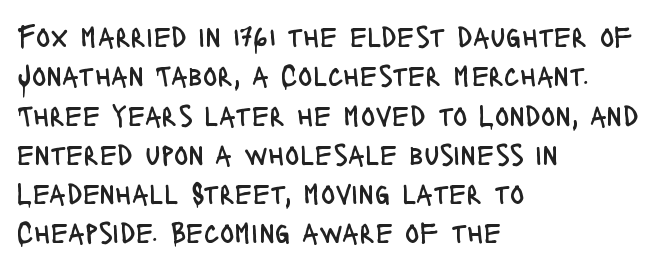
Q: Is the text bold? A: No.
Q: Is the text italic (slanted)? A: No, it is upright.
Q: Is the typeface a serif or a sans-serif typeface? A: Sans-serif.
Q: Is the text underlined? A: No.
Q: How is the paragraph aligned? A: Left-aligned.
Q: Is the spacing between letters normal or unusually wide? A: Normal.
Q: Is the spacing between lines tight, normal or loose? A: Normal.
Q: Width (condensed, normal, or wide)? A: Condensed.
Q: Stroke contrast? A: Low.
Q: x-height? A: Large.
Q: Monospaced? A: No.
